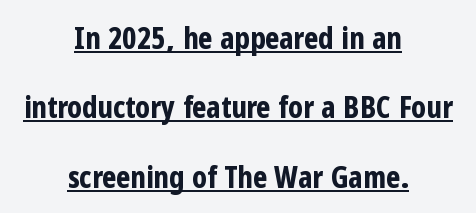
Q: Is the text bold? A: Yes.
Q: Is the text italic (slanted)? A: No, it is upright.
Q: Is the typeface a serif or a sans-serif typeface? A: Sans-serif.
Q: Is the text underlined? A: Yes.
Q: How is the paragraph aligned? A: Centered.
Q: Is the spacing between letters normal or unusually wide? A: Normal.
Q: Is the spacing between lines tight, normal or loose? A: Loose.
Q: Width (condensed, normal, or wide)? A: Condensed.
Q: Stroke contrast? A: Low.
Q: x-height? A: Medium.
Q: Monospaced? A: No.
